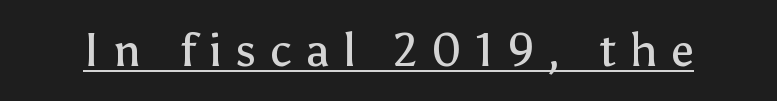
Nope, no serifs anywhere on these letters. The letterforms stand isolated, each surrounded by extra space. Weight: regular or lighter. The axis of the letterforms is exactly vertical.
